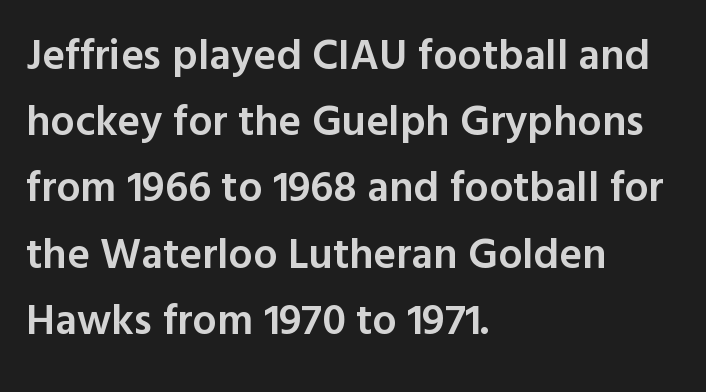
The image shows 43 px semibold sans-serif type, upright; set left-aligned, normal line spacing (1.54x), normal letter spacing, not underlined; a medium x-height.
